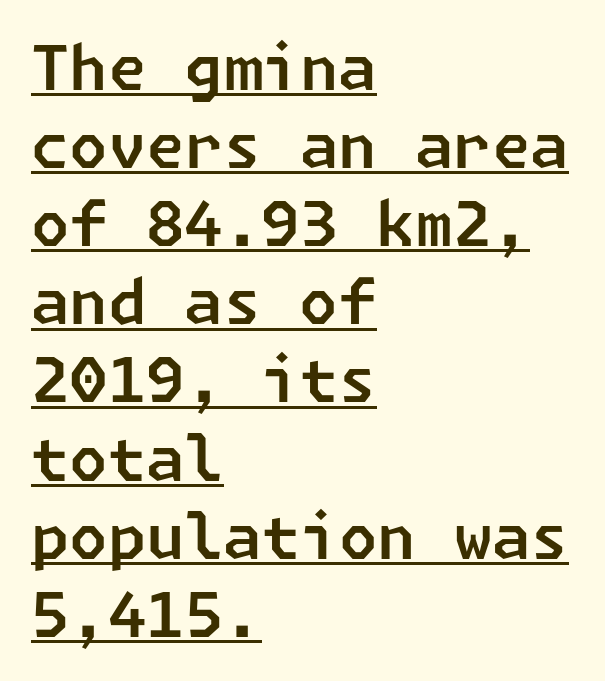
Q: Is the typeface a serif or a sans-serif typeface? A: Sans-serif.
Q: Is the text underlined? A: Yes.
Q: How is the paragraph aligned? A: Left-aligned.
Q: Is the spacing between letters normal or unusually wide? A: Normal.
Q: Is the spacing between lines tight, normal or loose? A: Normal.
Q: Width (condensed, normal, or wide)? A: Normal.
Q: Stroke contrast? A: Low.
Q: x-height? A: Medium.
